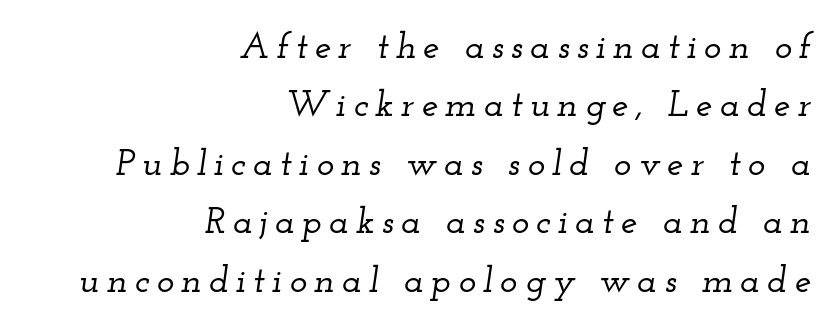
Q: Is the text italic (slanted)? A: Yes, it leans right by about 12 degrees.
Q: Is the typeface a serif or a sans-serif typeface? A: Serif.
Q: Is the text underlined? A: No.
Q: How is the paragraph aligned? A: Right-aligned.
Q: Is the spacing between lines tight, normal or loose? A: Normal.
Q: Width (condensed, normal, or wide)? A: Wide.
Q: Stroke contrast? A: Low.
Q: x-height? A: Small.
Q: Monospaced? A: No.
